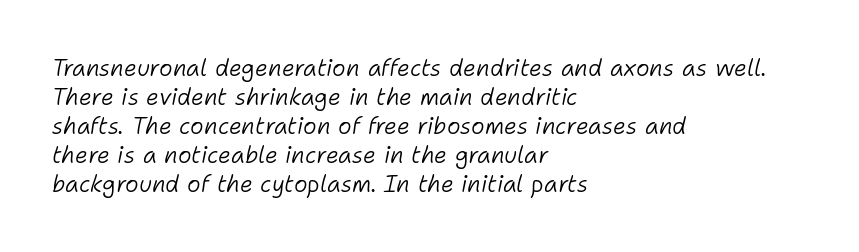
Is there much room between lines? A standard amount, neither cramped nor airy. The face used here is rendered with its standard letterfit. Nothing heavy about these letters — not bold at all. Each row of text sits above clean, open space. Notice how the passage keeps a crisp vertical edge on the left only. Is the type slanted? Yes — the strokes lean at a clear angle.
